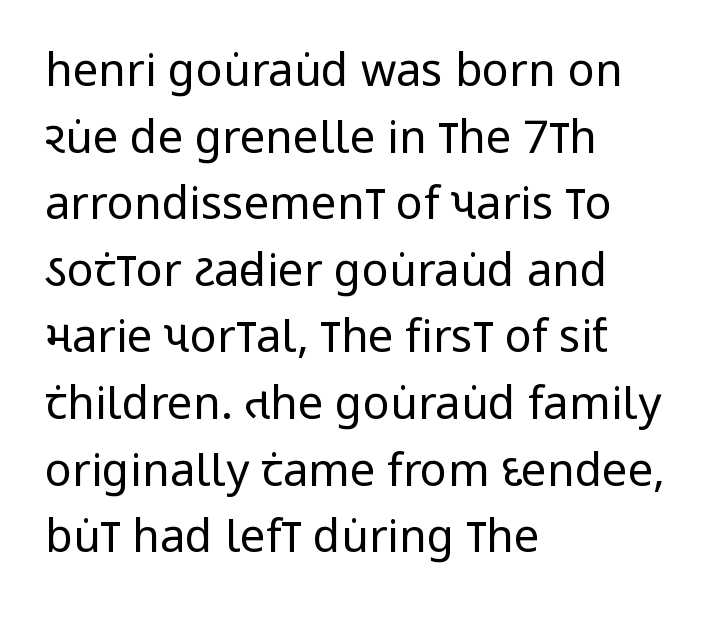
The lettering stays uniformly vertical, giving the passage a roman look. Each word holds together tightly as a unit, with standard inter-letter gaps. These lines are rendered in a variable-pitch font. Leading: standard. The characters display no serif detailing; their extremities are plain. Summary of weight: not heavy and not bold.
